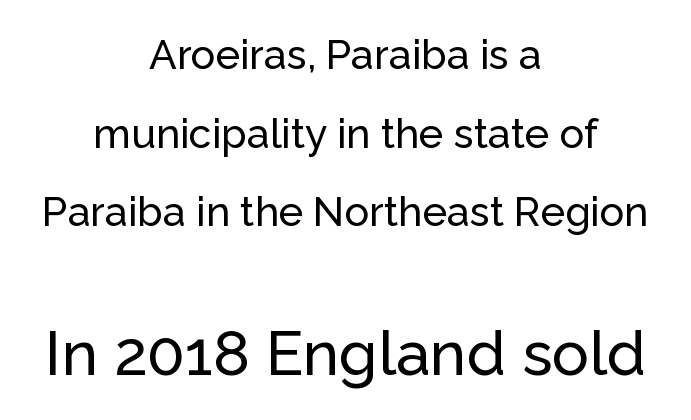
The image shows 62 px sans-serif type, upright; set centered, loose line spacing (1.92x), normal letter spacing, not underlined; the second (bottom) block is 1.51x larger; low stroke contrast and a medium x-height.
